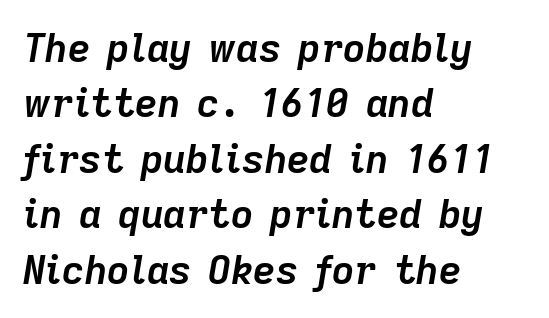
Q: Is the text bold? A: Yes.
Q: Is the text italic (slanted)? A: Yes, it leans right by about 9 degrees.
Q: Is the text underlined? A: No.
Q: How is the paragraph aligned? A: Left-aligned.
Q: Is the spacing between letters normal or unusually wide? A: Normal.
Q: Is the spacing between lines tight, normal or loose? A: Normal.
Q: Width (condensed, normal, or wide)? A: Normal.
Q: Stroke contrast? A: Low.
Q: x-height? A: Medium.
Q: Monospaced? A: No.
